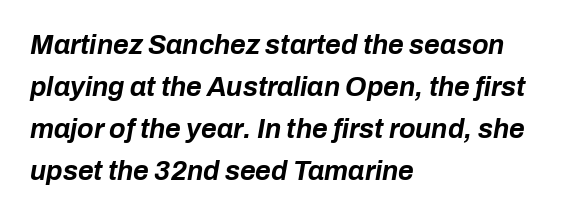
Glance below the letters and you will spot only blank space. Heavy, bold letterforms. The typesetter chose a ragged-right arrangement here. This block has exactly the height ordinary leading produces. These lines keep a tight, regular rhythm from letter to letter.
